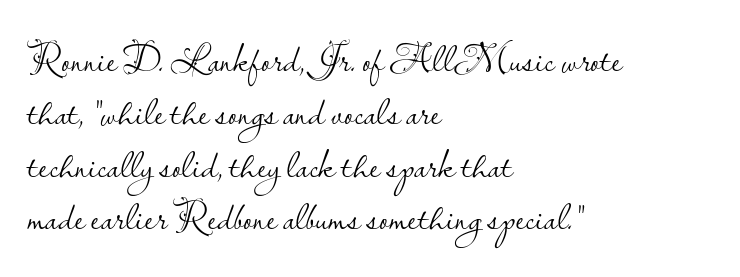
Q: Is the text bold? A: No.
Q: Is the text italic (slanted)? A: Yes.
Q: Is the typeface a serif or a sans-serif typeface? A: Sans-serif.
Q: Is the text underlined? A: No.
Q: How is the paragraph aligned? A: Left-aligned.
Q: Is the spacing between letters normal or unusually wide? A: Normal.
Q: Is the spacing between lines tight, normal or loose? A: Normal.
Q: Width (condensed, normal, or wide)? A: Normal.
Q: Stroke contrast? A: Low.
Q: x-height? A: Small.
Q: Monospaced? A: No.
